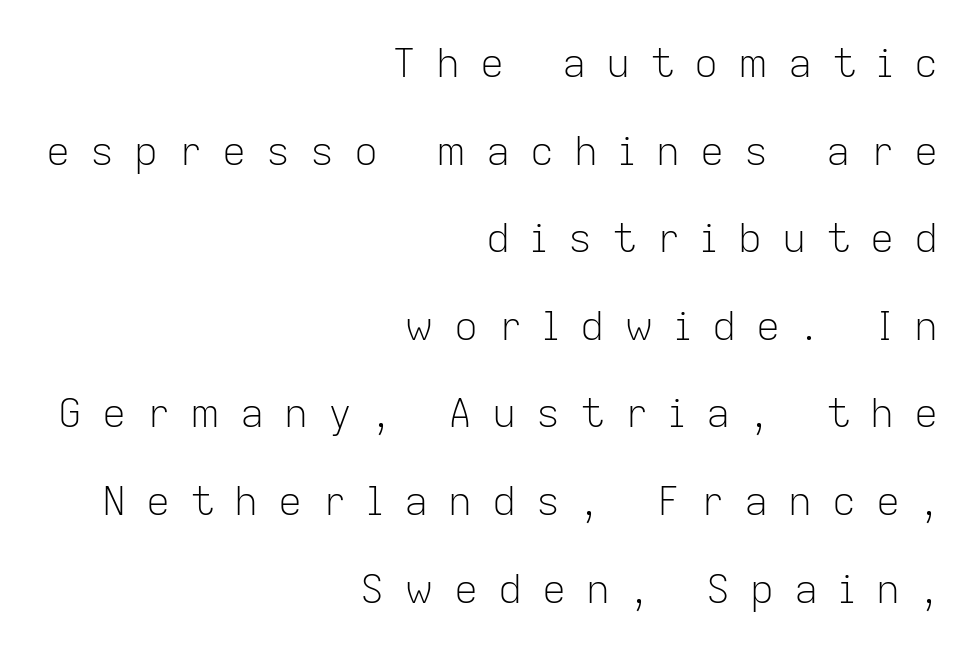
Nobody drew a line under any word here. Ascenders rise straight up at ninety degrees. The cut favours lightness, reaching ordinary text weight at its darkest. Character widths vary here, with narrow letters taking less room than wide ones. Right-aligned paragraph, ragged on the left.
